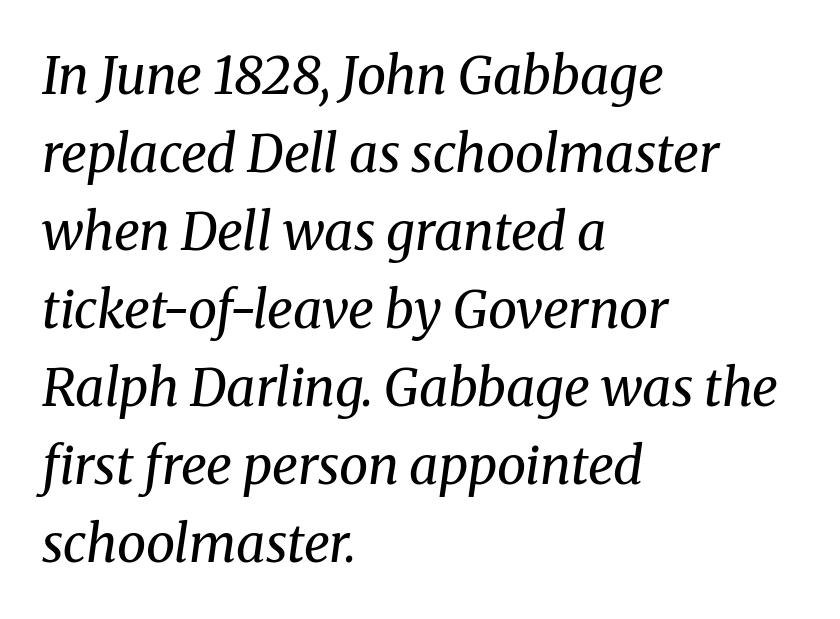
Q: Is the text bold? A: No.
Q: Is the text italic (slanted)? A: Yes, it leans right by about 8 degrees.
Q: Is the typeface a serif or a sans-serif typeface? A: Serif.
Q: Is the text underlined? A: No.
Q: How is the paragraph aligned? A: Left-aligned.
Q: Is the spacing between letters normal or unusually wide? A: Normal.
Q: Is the spacing between lines tight, normal or loose? A: Normal.
Q: Width (condensed, normal, or wide)? A: Normal.
Q: Stroke contrast? A: Medium.
Q: x-height? A: Medium.
Q: Monospaced? A: No.
